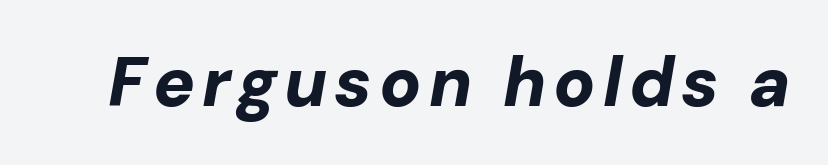
The image shows 69 px bold type, italic (leaning right); set not underlined; low stroke contrast and a medium x-height.
